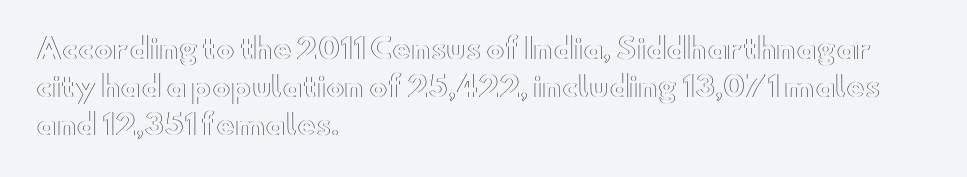
Q: Is the text italic (slanted)? A: No, it is upright.
Q: Is the text underlined? A: No.
Q: How is the paragraph aligned? A: Left-aligned.
Q: Is the spacing between letters normal or unusually wide? A: Normal.
Q: Is the spacing between lines tight, normal or loose? A: Normal.
Q: Width (condensed, normal, or wide)? A: Wide.
Q: x-height? A: Small.
Q: Monospaced? A: No.
